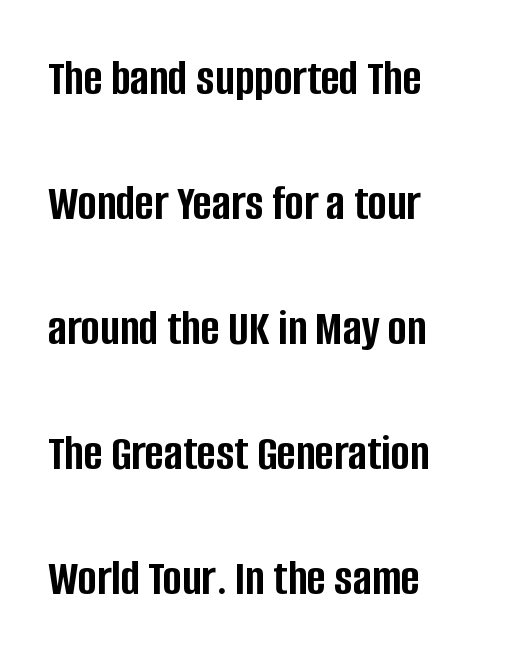
{"serif": "no", "italic": "no", "bold": "yes", "weight": "semibold", "width": "condensed", "stroke_contrast": "low", "x_height": "large", "monospaced": "no", "underline": "no", "align": "left", "line_spacing": "loose", "line_spacing_ratio": 2.45, "letter_spacing": "normal", "letter_spacing_em": 0.0, "glyph_px": 51}
